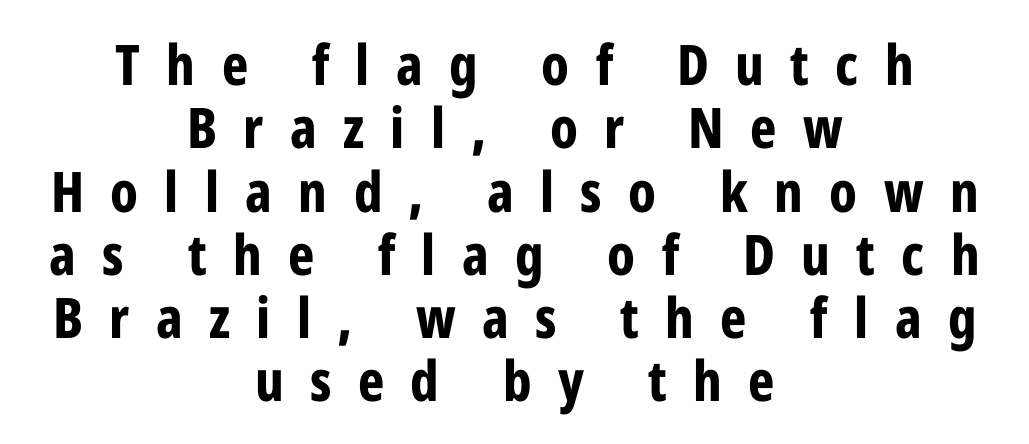
Q: Is the text bold? A: Yes.
Q: Is the text italic (slanted)? A: No, it is upright.
Q: Is the typeface a serif or a sans-serif typeface? A: Sans-serif.
Q: Is the text underlined? A: No.
Q: How is the paragraph aligned? A: Centered.
Q: Is the spacing between letters normal or unusually wide? A: Unusually wide.
Q: Is the spacing between lines tight, normal or loose? A: Tight.
Q: Width (condensed, normal, or wide)? A: Condensed.
Q: Stroke contrast? A: Low.
Q: x-height? A: Medium.
Q: Monospaced? A: No.
